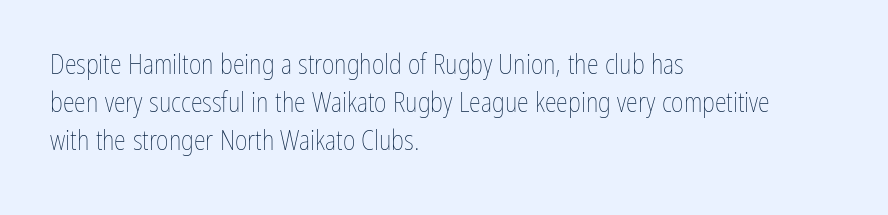
The designer left line spacing at the default. A classic flush-left, rag-right setting is used for this passage. The font sits on the lighter half of the weight spectrum, regular included. The letters stand straight up with perfectly vertical stems. No word sits above an underline.
